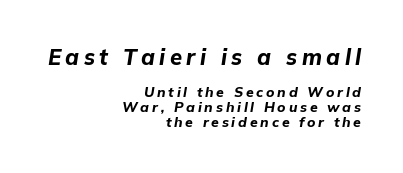
The image shows 22 px bold type, italic (leaning right); set right-aligned, tight line spacing (1.04x), unusually wide letter spacing (+0.2 em), not underlined; the first (top) block is 1.57x larger.
